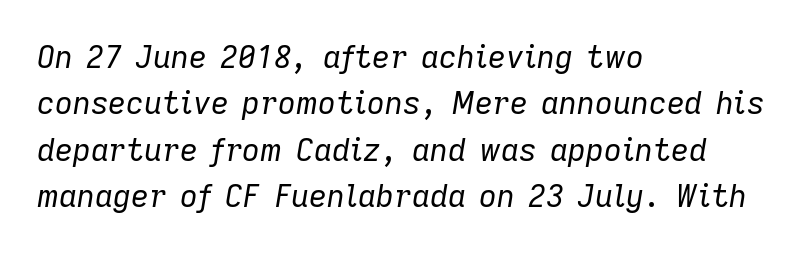
{"italic": "yes", "lean": "right", "slant_degrees": 9, "bold": "no", "weight": "regular", "width": "normal", "stroke_contrast": "low", "x_height": "medium", "monospaced": "no", "underline": "no", "align": "left", "line_spacing": "normal", "line_spacing_ratio": 1.5, "letter_spacing": "normal", "letter_spacing_em": 0.0, "glyph_px": 31}
